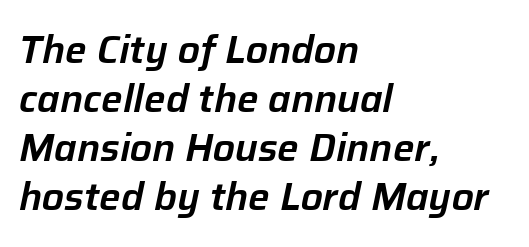
{"italic": "yes", "lean": "right", "slant_degrees": 12, "width": "normal", "stroke_contrast": "low", "x_height": "medium", "monospaced": "no", "underline": "no", "align": "left", "line_spacing": "normal", "line_spacing_ratio": 1.29, "letter_spacing": "normal", "letter_spacing_em": 0.0, "glyph_px": 38}
